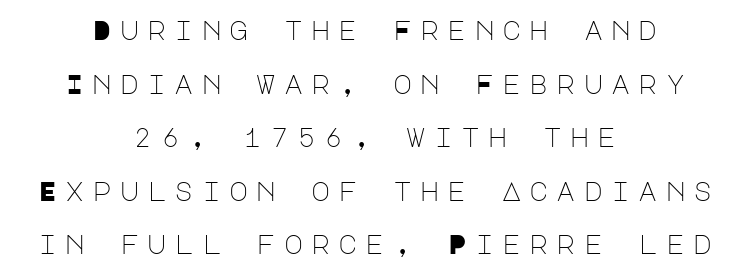
Q: Is the text bold? A: No.
Q: Is the text italic (slanted)? A: No, it is upright.
Q: Is the text underlined? A: No.
Q: How is the paragraph aligned? A: Centered.
Q: Is the spacing between letters normal or unusually wide? A: Unusually wide.
Q: Is the spacing between lines tight, normal or loose? A: Loose.
